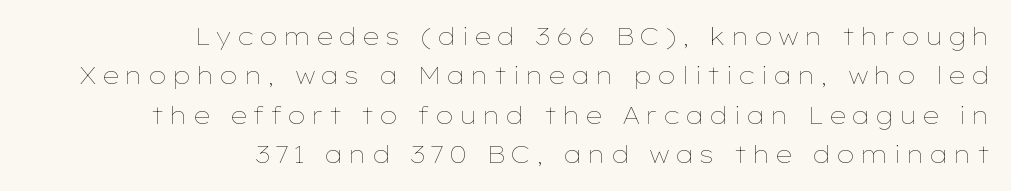
The image shows 24 px text type, upright; set right-aligned, normal line spacing (1.64x), unusually wide letter spacing (+0.2 em), not underlined.
